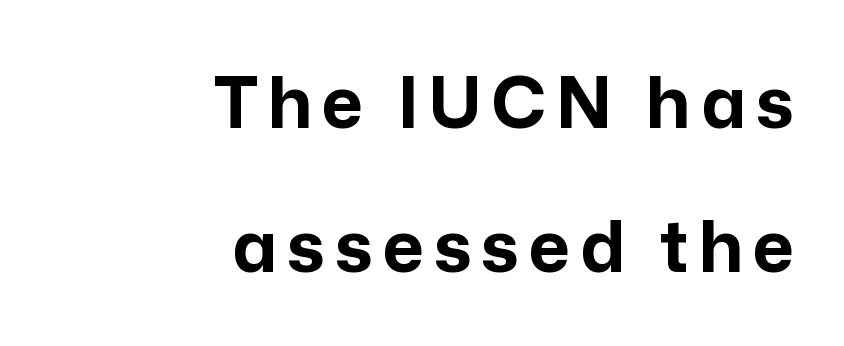
The image shows 71 px bold sans-serif type, upright; set right-aligned, loose line spacing (2.03x), not underlined; low stroke contrast and a medium x-height.
